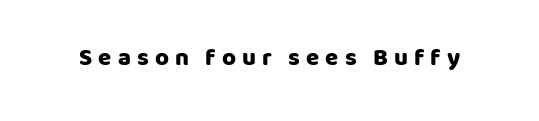
{"italic": "no", "bold": "yes", "underline": "no", "letter_spacing": "wide", "letter_spacing_em": 0.25, "glyph_px": 24}
